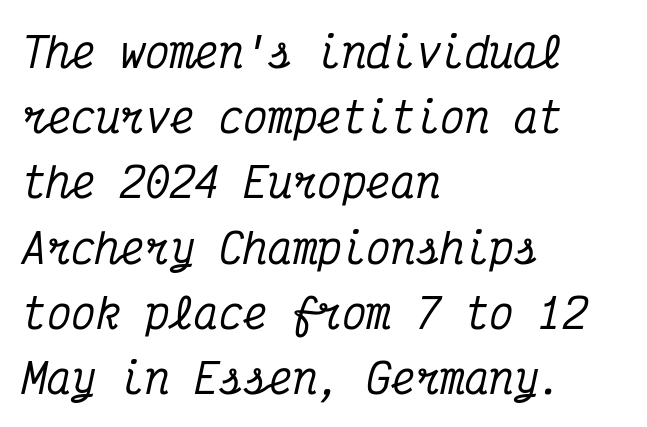
{"serif": "yes", "italic": "yes", "lean": "right", "slant_degrees": 12, "width": "condensed", "stroke_contrast": "medium", "x_height": "medium", "monospaced": "yes", "underline": "no", "align": "left", "line_spacing": "normal", "line_spacing_ratio": 1.59, "letter_spacing": "normal", "letter_spacing_em": 0.0, "glyph_px": 41}
